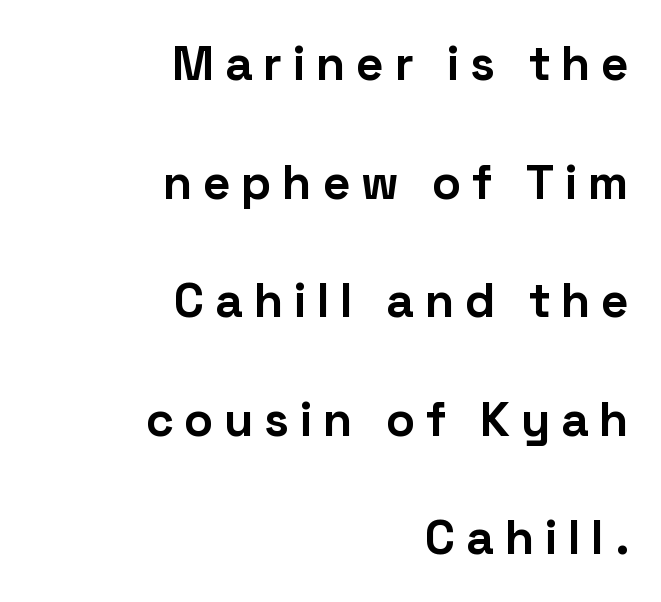
{"serif": "no", "italic": "no", "bold": "yes", "weight": "bold", "width": "normal", "stroke_contrast": "low", "x_height": "medium", "monospaced": "no", "underline": "no", "align": "right", "line_spacing": "loose", "line_spacing_ratio": 2.47, "letter_spacing": "wide", "letter_spacing_em": 0.22, "glyph_px": 48}
